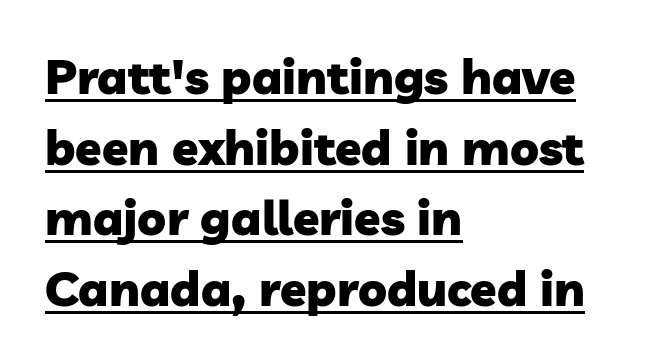
These lines keep a tight, regular rhythm from letter to letter. Students, observe the line beneath the letters — that is underlining. Casual observation: everything's shoved over to the left. Serifs: no, the terminals of the letterforms are clean. One glance says typical: line gaps are just what's usual. You could not count columns in this text — the font is proportionally spaced.
